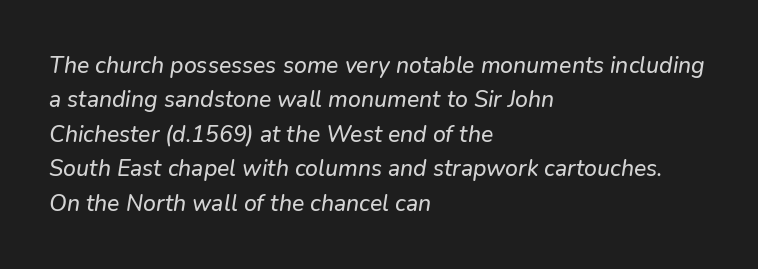
Q: Is the text italic (slanted)? A: Yes, it leans right by about 9 degrees.
Q: Is the text underlined? A: No.
Q: How is the paragraph aligned? A: Left-aligned.
Q: Is the spacing between letters normal or unusually wide? A: Normal.
Q: Is the spacing between lines tight, normal or loose? A: Normal.
